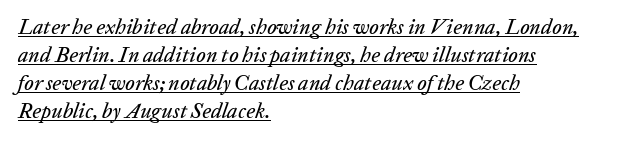
The lettering is marked with a stroke running underneath it. Leftover space on each line is placed entirely after the last word. In terms of posture, this sample is oblique. How would I describe the line gaps? Plain and ordinary. Characters follow at the spacing the type designer built in.
